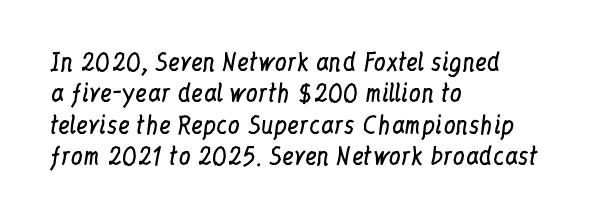
Q: Is the text bold? A: No.
Q: Is the text italic (slanted)? A: Yes.
Q: Is the text underlined? A: No.
Q: How is the paragraph aligned? A: Left-aligned.
Q: Is the spacing between letters normal or unusually wide? A: Normal.
Q: Is the spacing between lines tight, normal or loose? A: Normal.
